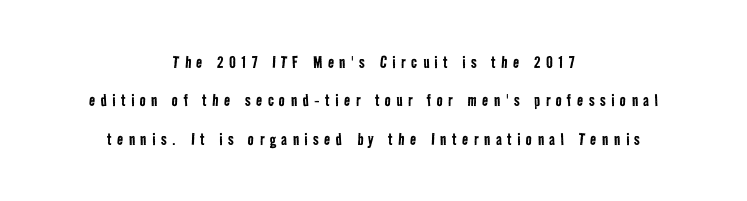
The image shows 20 px text type; set centered, loose line spacing (1.92x), unusually wide letter spacing (+0.28 em), not underlined.
